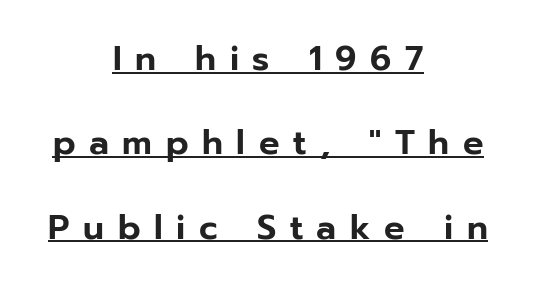
Q: Is the text italic (slanted)? A: No, it is upright.
Q: Is the typeface a serif or a sans-serif typeface? A: Sans-serif.
Q: Is the text underlined? A: Yes.
Q: How is the paragraph aligned? A: Centered.
Q: Is the spacing between letters normal or unusually wide? A: Unusually wide.
Q: Is the spacing between lines tight, normal or loose? A: Loose.
Q: Width (condensed, normal, or wide)? A: Normal.
Q: Stroke contrast? A: Low.
Q: x-height? A: Medium.
Q: Monospaced? A: No.
